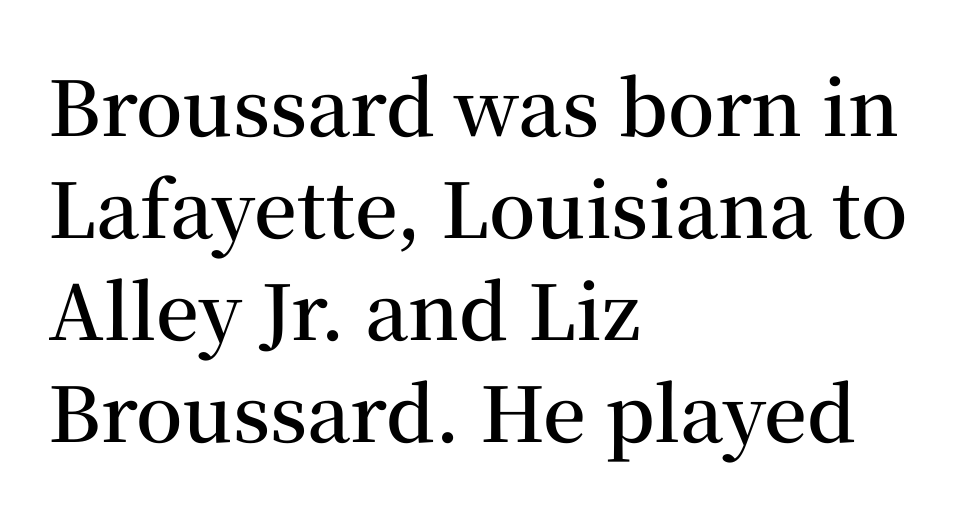
The image shows 76 px semibold serif type, upright; set left-aligned, normal line spacing (1.34x), normal letter spacing, not underlined; medium stroke contrast and a medium x-height.
